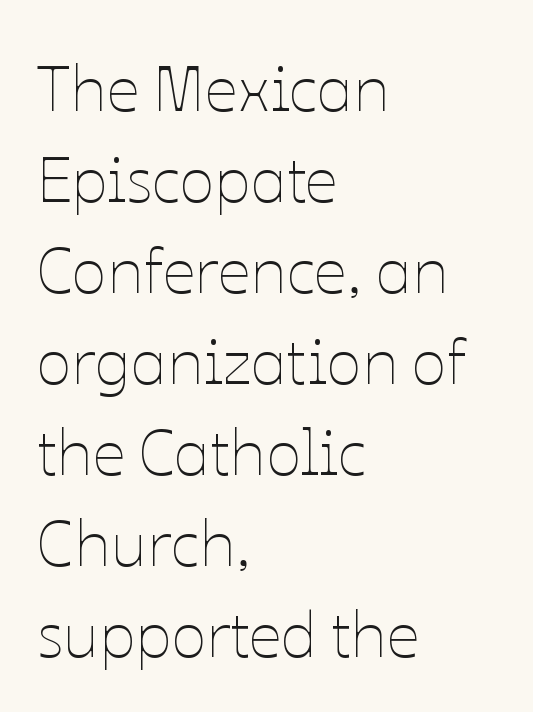
{"italic": "no", "bold": "no", "weight": "thin", "width": "normal", "stroke_contrast": "low", "x_height": "medium", "monospaced": "no", "underline": "no", "align": "left", "line_spacing": "normal", "line_spacing_ratio": 1.4, "letter_spacing": "normal", "letter_spacing_em": 0.0, "glyph_px": 65}
